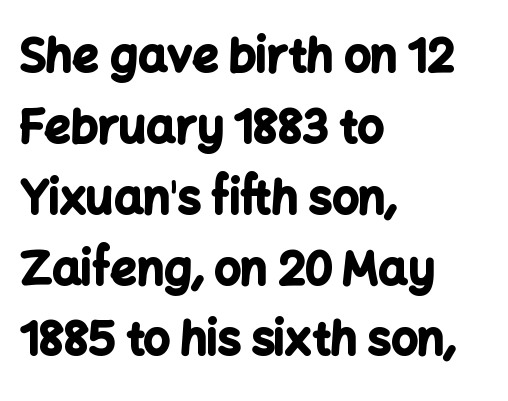
Q: Is the text bold? A: Yes.
Q: Is the text italic (slanted)? A: No, it is upright.
Q: Is the typeface a serif or a sans-serif typeface? A: Sans-serif.
Q: Is the text underlined? A: No.
Q: How is the paragraph aligned? A: Left-aligned.
Q: Is the spacing between letters normal or unusually wide? A: Normal.
Q: Is the spacing between lines tight, normal or loose? A: Normal.
Q: Width (condensed, normal, or wide)? A: Normal.
Q: Stroke contrast? A: Low.
Q: x-height? A: Medium.
Q: Monospaced? A: No.
